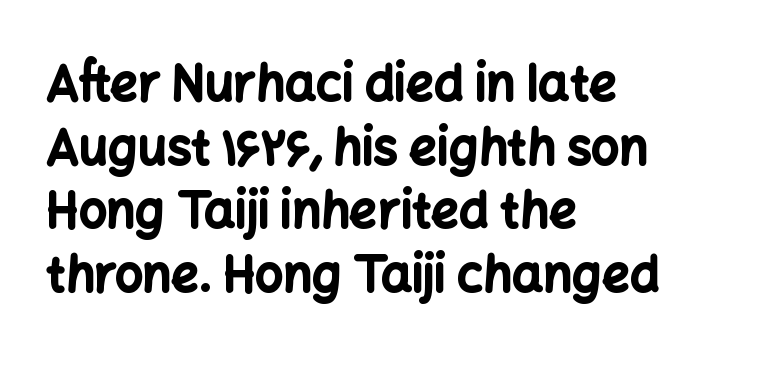
Regarding leading, the lines here are spaced in the standard way. Is this a fixed-width face? No — the glyphs have proportional, varying widths. Nope, not italic — everything's standing straight. There is no visible air inserted between adjacent glyphs.
